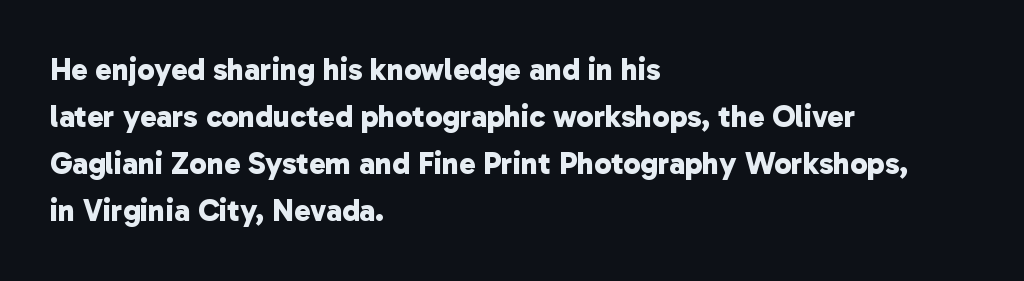
The image shows 31 px bold sans-serif type; set left-aligned, normal line spacing (1.52x), normal letter spacing, not underlined; low stroke contrast and a medium x-height.
